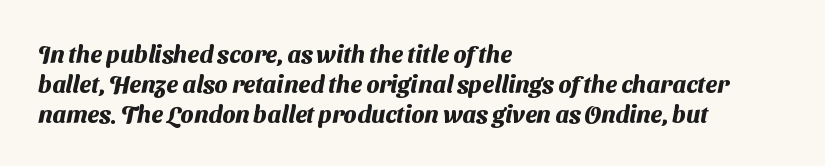
The image shows 24 px bold type; set left-aligned, line spacing 1.24x, normal letter spacing, not underlined.
